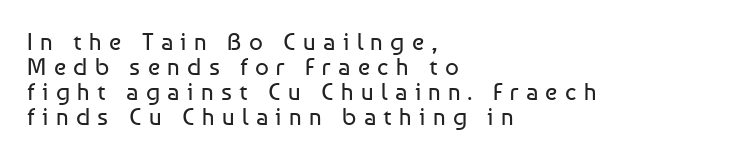
Q: Is the text bold? A: No.
Q: Is the text italic (slanted)? A: No, it is upright.
Q: Is the text underlined? A: No.
Q: How is the paragraph aligned? A: Left-aligned.
Q: Is the spacing between letters normal or unusually wide? A: Unusually wide.
Q: Is the spacing between lines tight, normal or loose? A: Tight.
